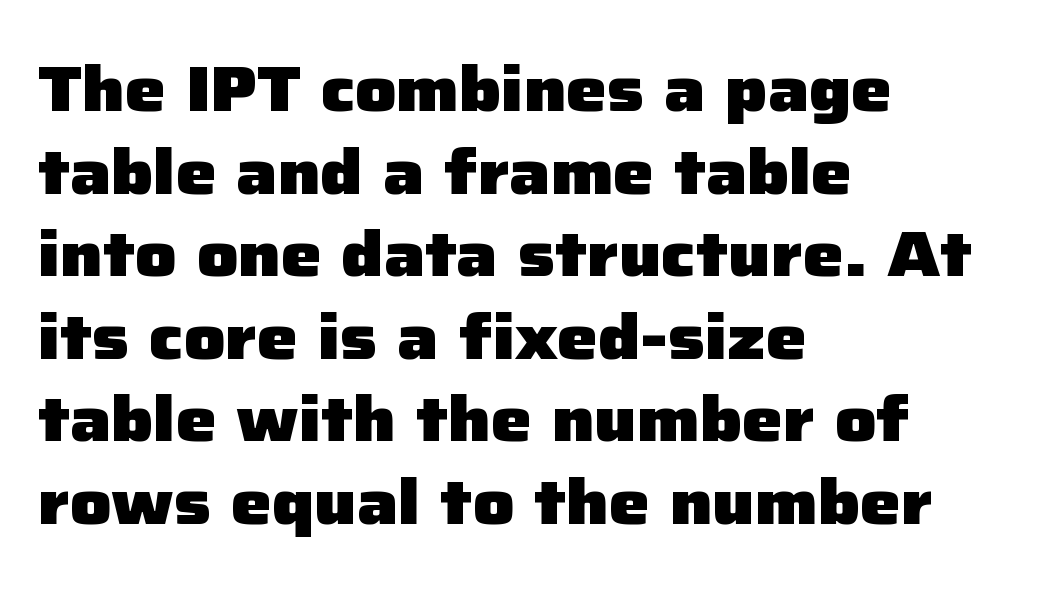
The image shows 64 px heavy sans-serif type, upright; set left-aligned, normal line spacing (1.29x), normal letter spacing, not underlined; low stroke contrast and a medium x-height.
